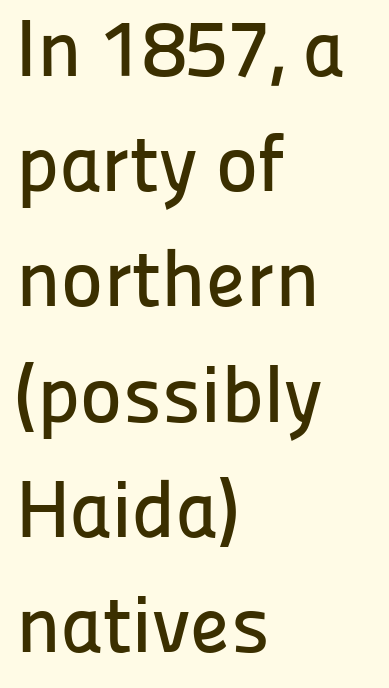
The image shows 80 px sans-serif type, upright; set left-aligned, normal line spacing (1.44x), normal letter spacing, not underlined; low stroke contrast and a medium x-height.
